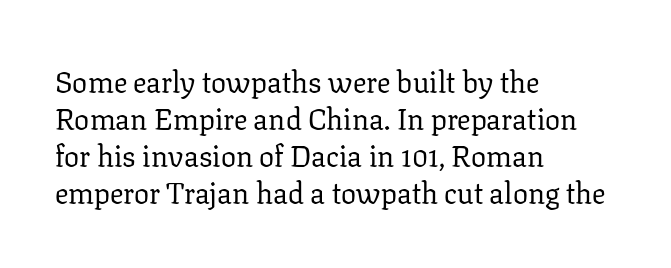
The image shows 30 px regular-weight serif type, upright; set left-aligned, line spacing 1.23x, normal letter spacing, not underlined; low stroke contrast and a medium x-height.
